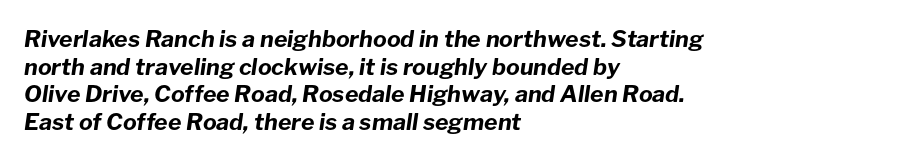
Q: Is the text bold? A: Yes.
Q: Is the text italic (slanted)? A: Yes, it leans right by about 8 degrees.
Q: Is the text underlined? A: No.
Q: How is the paragraph aligned? A: Left-aligned.
Q: Is the spacing between letters normal or unusually wide? A: Normal.
